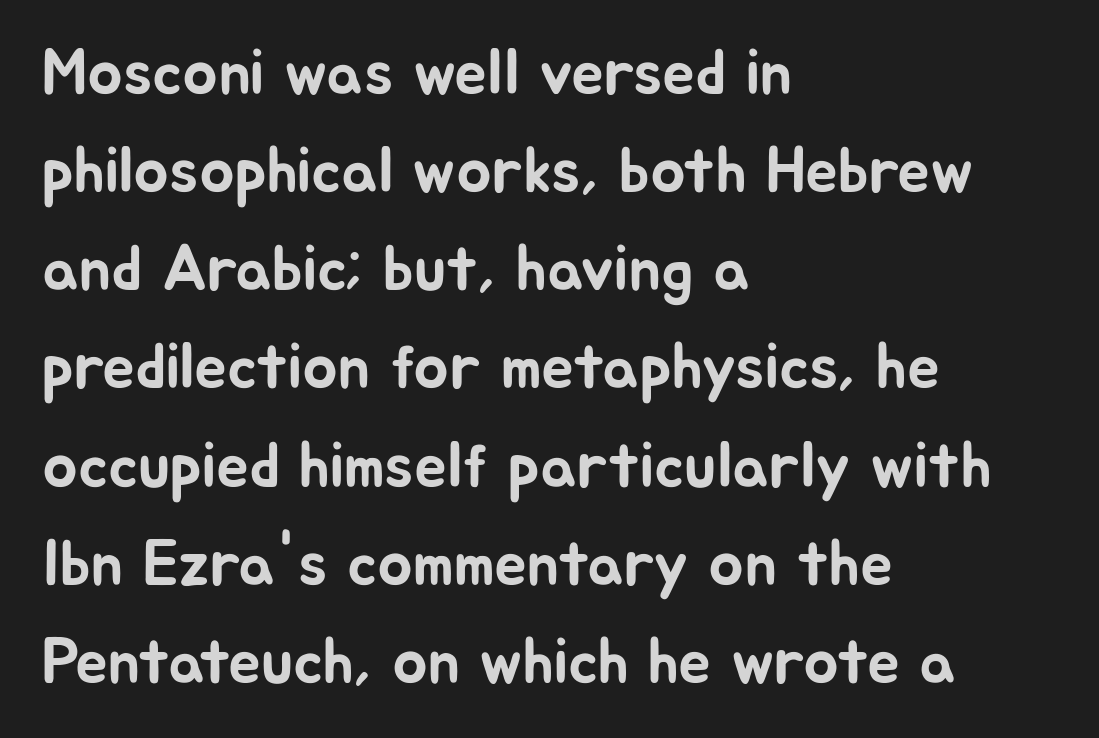
Q: Is the text italic (slanted)? A: No, it is upright.
Q: Is the typeface a serif or a sans-serif typeface? A: Sans-serif.
Q: Is the text underlined? A: No.
Q: How is the paragraph aligned? A: Left-aligned.
Q: Is the spacing between letters normal or unusually wide? A: Normal.
Q: Is the spacing between lines tight, normal or loose? A: Normal.
Q: Width (condensed, normal, or wide)? A: Normal.
Q: Stroke contrast? A: Low.
Q: x-height? A: Medium.
Q: Monospaced? A: No.
